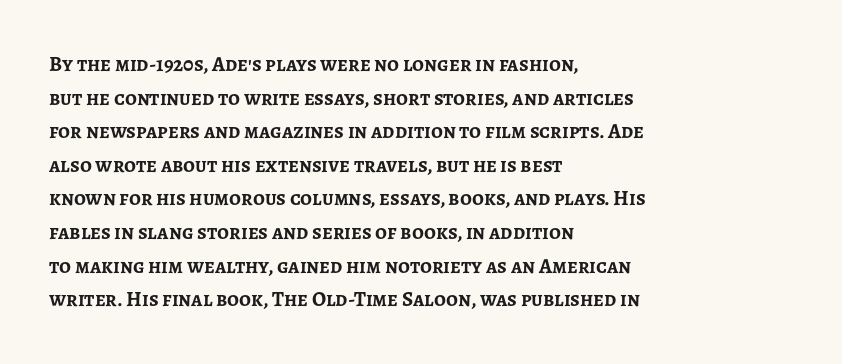
{"italic": "no", "bold": "yes", "underline": "no", "align": "left", "line_spacing": "normal", "line_spacing_ratio": 1.6, "letter_spacing": "normal", "letter_spacing_em": 0.0, "glyph_px": 21}
